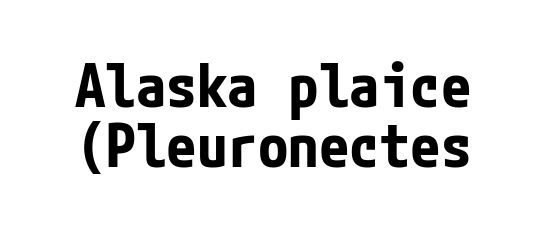
The image shows 61 px bold, condensed sans-serif type, upright; set tight line spacing (0.98x), normal letter spacing, not underlined; low stroke contrast and a medium x-height.
